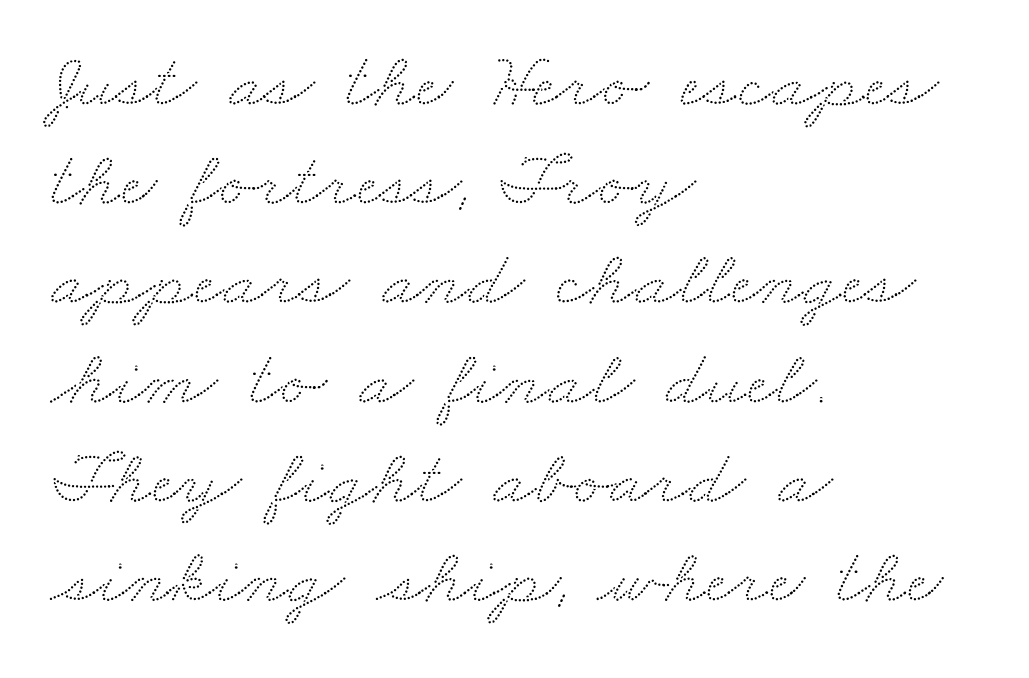
Q: Is the text underlined? A: No.
Q: How is the paragraph aligned? A: Left-aligned.
Q: Is the spacing between letters normal or unusually wide? A: Normal.
Q: Width (condensed, normal, or wide)? A: Wide.
Q: Stroke contrast? A: Low.
Q: x-height? A: Small.
Q: Monospaced? A: No.
